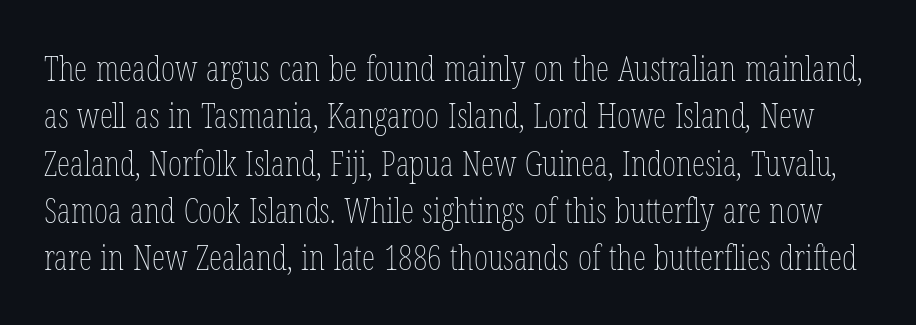
Q: Is the text bold? A: No.
Q: Is the text italic (slanted)? A: No, it is upright.
Q: Is the text underlined? A: No.
Q: Is the spacing between letters normal or unusually wide? A: Normal.
Q: Is the spacing between lines tight, normal or loose? A: Normal.
Q: Width (condensed, normal, or wide)? A: Condensed.
Q: Stroke contrast? A: Low.
Q: x-height? A: Medium.
Q: Monospaced? A: No.
